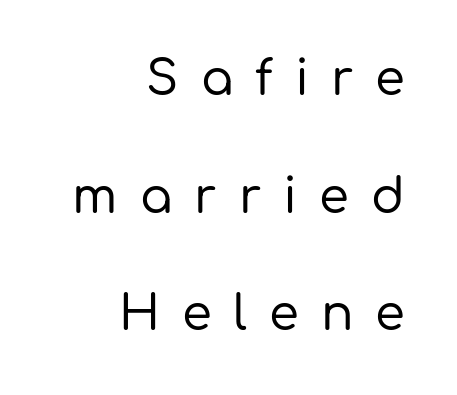
Observe the wide spacing: letters keep a clear distance from each other. Decoration check: the copy has no underline. Line spacing here is loose. The face used here is proportionally spaced, like ordinary book or web type. The type sits square on the baseline with zero lean.
